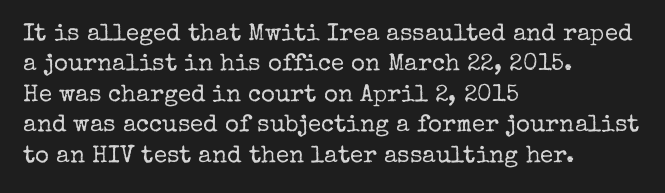
{"italic": "no", "bold": "no", "underline": "no", "align": "left", "line_spacing": "normal", "line_spacing_ratio": 1.27, "letter_spacing": "normal", "letter_spacing_em": 0.0, "glyph_px": 24}
